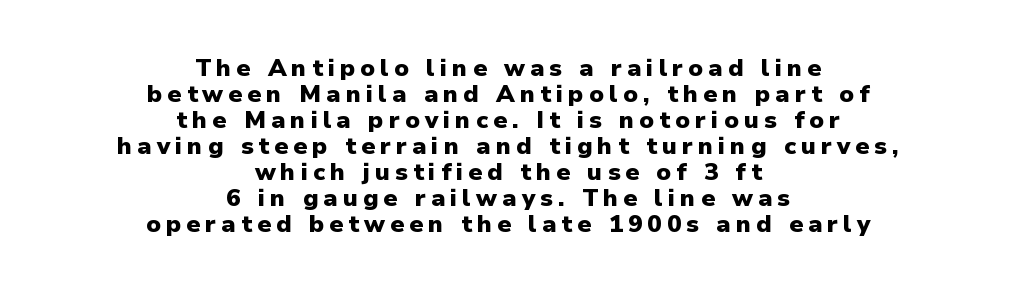
{"italic": "no", "bold": "yes", "underline": "no", "align": "center", "line_spacing": "tight", "line_spacing_ratio": 1.08, "letter_spacing": "wide", "letter_spacing_em": 0.21, "glyph_px": 24}
